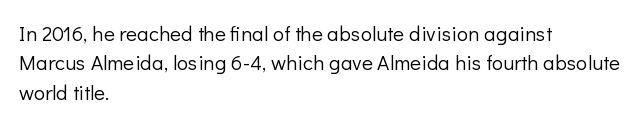
{"italic": "no", "bold": "no", "underline": "no", "align": "left", "line_spacing": "normal", "line_spacing_ratio": 1.4, "letter_spacing": "normal", "letter_spacing_em": 0.0, "glyph_px": 21}
